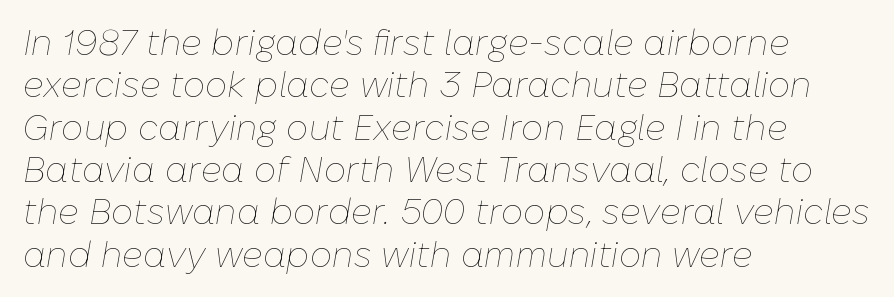
The image shows 35 px thin type, italic (leaning right); set left-aligned, line spacing 1.21x, normal letter spacing, not underlined; low stroke contrast and a medium x-height.
